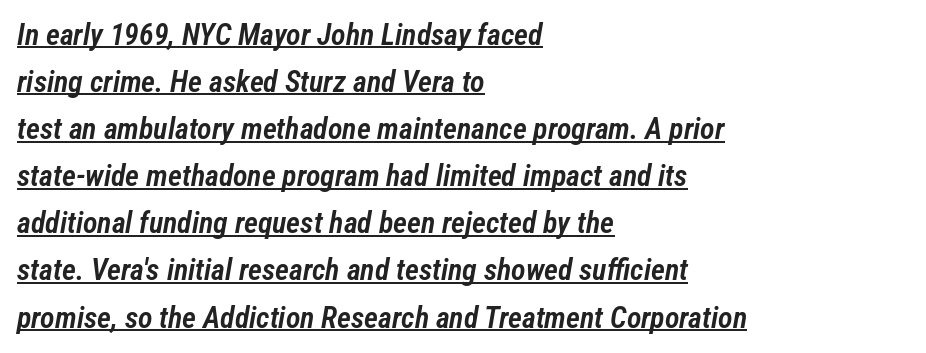
{"italic": "yes", "lean": "right", "slant_degrees": 12, "bold": "semi", "weight": "semibold", "width": "condensed", "stroke_contrast": "low", "x_height": "medium", "monospaced": "no", "underline": "yes", "align": "left", "line_spacing": "normal", "line_spacing_ratio": 1.57, "letter_spacing": "normal", "letter_spacing_em": 0.0, "glyph_px": 30}
